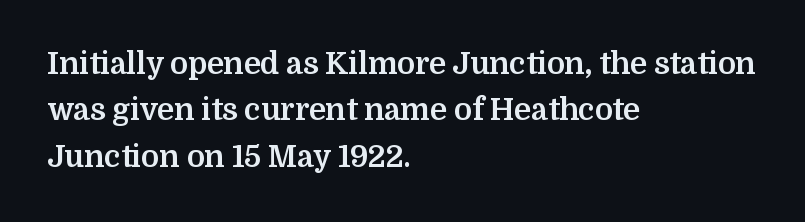
Q: Is the text bold? A: Yes.
Q: Is the text italic (slanted)? A: No, it is upright.
Q: Is the typeface a serif or a sans-serif typeface? A: Serif.
Q: Is the text underlined? A: No.
Q: How is the paragraph aligned? A: Left-aligned.
Q: Is the spacing between letters normal or unusually wide? A: Normal.
Q: Is the spacing between lines tight, normal or loose? A: Normal.
Q: Width (condensed, normal, or wide)? A: Normal.
Q: Stroke contrast? A: Medium.
Q: x-height? A: Medium.
Q: Monospaced? A: No.
